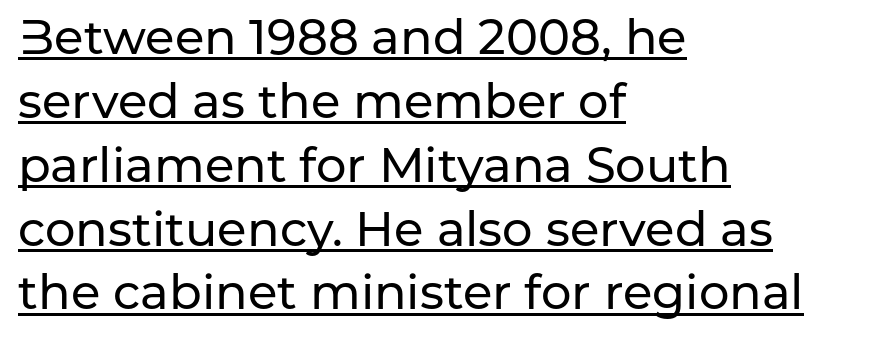
{"serif": "no", "italic": "no", "width": "normal", "stroke_contrast": "low", "x_height": "medium", "monospaced": "no", "underline": "yes", "align": "left", "line_spacing": "normal", "line_spacing_ratio": 1.33, "letter_spacing": "normal", "letter_spacing_em": 0.0, "glyph_px": 48}
